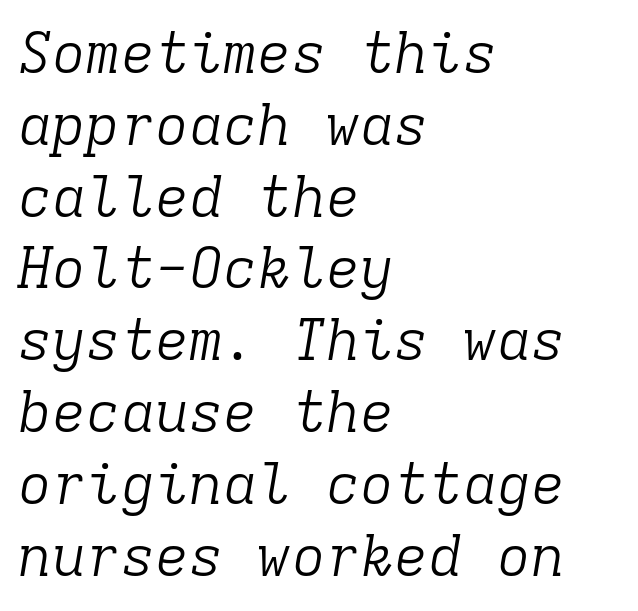
Descender tails drop into unmarked territory. In terms of letterform style, serifs are clearly present. The font is comparable to plain body text, perhaps lighter. Does extra space separate the letters? No, they use regular spacing. Successive baselines arrive at the customary interval.
